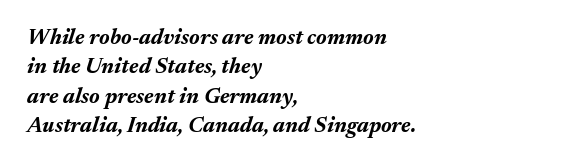
Q: Is the text bold? A: Yes.
Q: Is the text italic (slanted)? A: Yes, it leans right by about 17 degrees.
Q: Is the text underlined? A: No.
Q: How is the paragraph aligned? A: Left-aligned.
Q: Is the spacing between letters normal or unusually wide? A: Normal.
Q: Is the spacing between lines tight, normal or loose? A: Normal.
